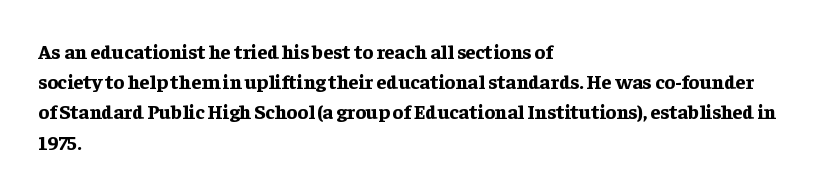
The image shows 20 px bold type, upright; set left-aligned, normal line spacing (1.51x), normal letter spacing, not underlined.
